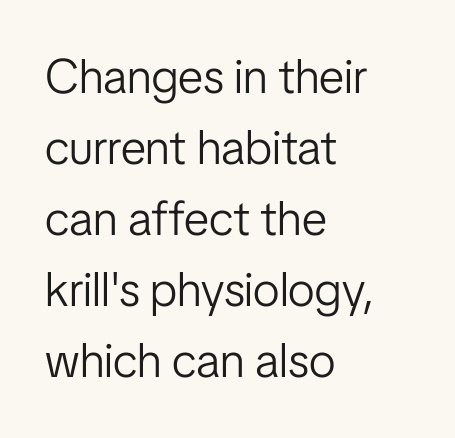
Q: Is the text bold? A: No.
Q: Is the text italic (slanted)? A: No, it is upright.
Q: Is the typeface a serif or a sans-serif typeface? A: Sans-serif.
Q: Is the text underlined? A: No.
Q: How is the paragraph aligned? A: Left-aligned.
Q: Is the spacing between letters normal or unusually wide? A: Normal.
Q: Is the spacing between lines tight, normal or loose? A: Normal.
Q: Width (condensed, normal, or wide)? A: Condensed.
Q: Stroke contrast? A: Low.
Q: x-height? A: Medium.
Q: Monospaced? A: No.
